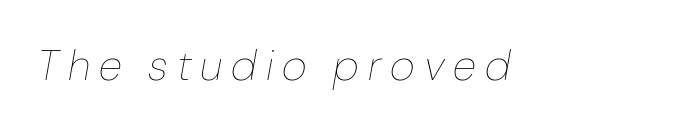
The image shows 43 px thin type, italic (leaning right); set unusually wide letter spacing (+0.21 em), not underlined; low stroke contrast and a medium x-height.
